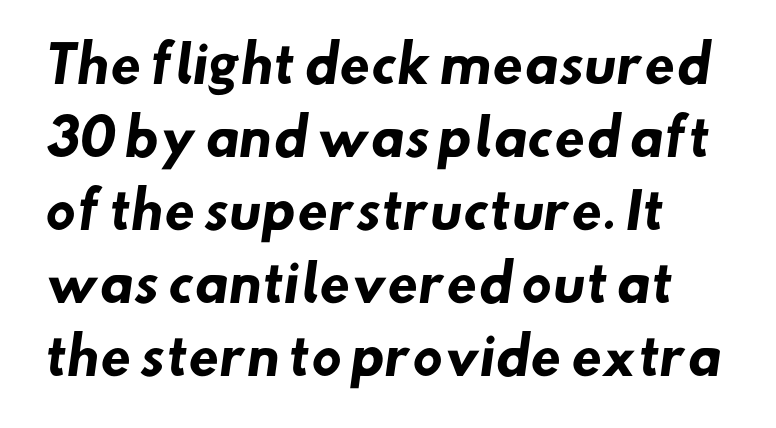
{"serif": "no", "bold": "yes", "weight": "heavy", "width": "normal", "stroke_contrast": "low", "x_height": "small", "monospaced": "no", "underline": "no", "align": "left", "line_spacing": "normal", "line_spacing_ratio": 1.46, "letter_spacing": "normal", "letter_spacing_em": 0.0, "glyph_px": 50}
